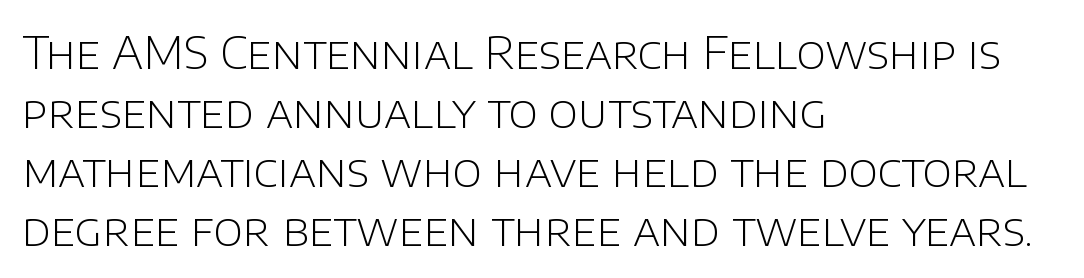
Each letter keeps its own natural width here, so spacing adapts to shape. Which margin do the lines hug? The left one — the right edge is uneven. Does the leading feel generous? No, just average. It's the straight-up-and-down kind of type. The line texture is even and compact thanks to regular tracking.
